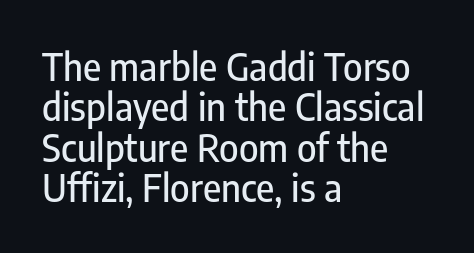
Nobody drew a line under any word here. The rendering shows plain stroke endings on the letterforms — a sans-serif design. Compared with a centered layout, this one pins lines to the left instead. Varying glyph widths throughout — classic text-font behaviour. Successive baselines arrive quickly, one right under another. Between one letter and the next there's only the usual sliver of space.
